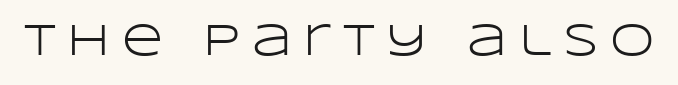
{"serif": "no", "italic": "no", "bold": "no", "weight": "light", "width": "wide", "stroke_contrast": "low", "x_height": "large", "monospaced": "no", "underline": "no", "letter_spacing": "wide", "letter_spacing_em": 0.26, "glyph_px": 45}
